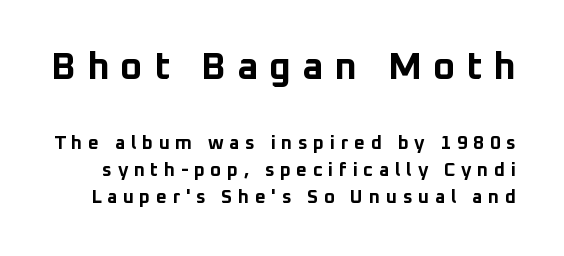
The glyphs in this specimen are sans serif. This sample uses an upright cut, with every glyph sitting square on the baseline. Each letter keeps its own natural width here, so spacing adapts to shape. Characters follow at a spacing far wider than the type designer built in. The area under the type is left untouched.
